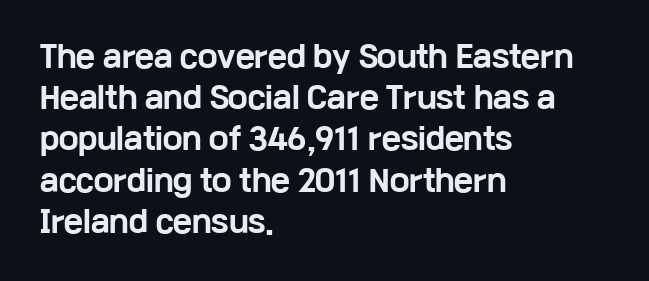
Q: Is the text bold? A: Yes.
Q: Is the text italic (slanted)? A: No, it is upright.
Q: Is the typeface a serif or a sans-serif typeface? A: Sans-serif.
Q: Is the text underlined? A: No.
Q: How is the paragraph aligned? A: Left-aligned.
Q: Is the spacing between letters normal or unusually wide? A: Normal.
Q: Is the spacing between lines tight, normal or loose? A: Normal.
Q: Width (condensed, normal, or wide)? A: Wide.
Q: Stroke contrast? A: Low.
Q: x-height? A: Medium.
Q: Monospaced? A: No.
